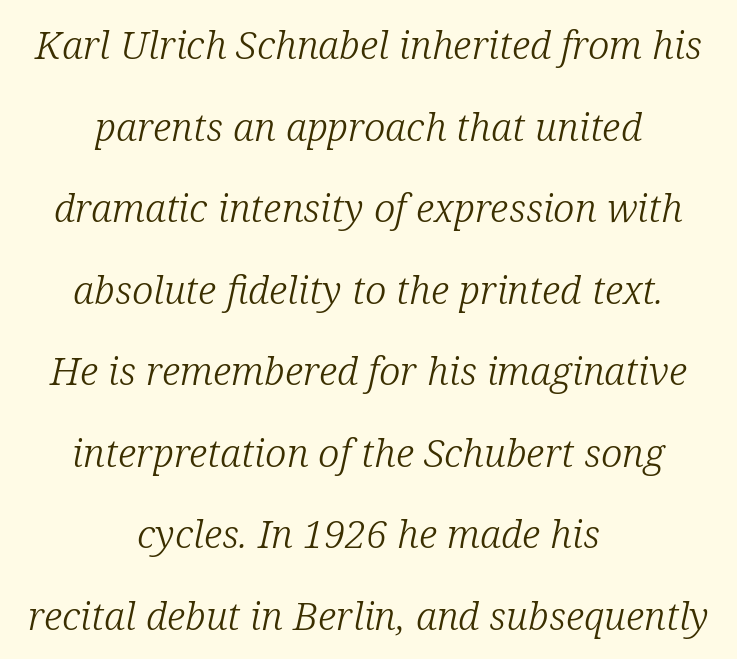
{"serif": "yes", "italic": "yes", "lean": "right", "slant_degrees": 12, "bold": "no", "weight": "light", "width": "normal", "stroke_contrast": "low", "x_height": "medium", "monospaced": "no", "underline": "no", "align": "center", "line_spacing": "loose", "line_spacing_ratio": 2.09, "letter_spacing": "normal", "letter_spacing_em": 0.0, "glyph_px": 39}
